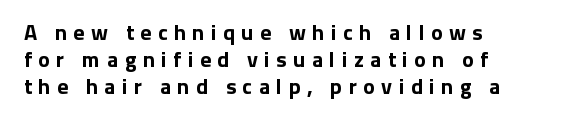
{"italic": "no", "bold": "yes", "underline": "no", "align": "left", "line_spacing_ratio": 1.23, "letter_spacing": "wide", "letter_spacing_em": 0.29, "glyph_px": 22}
